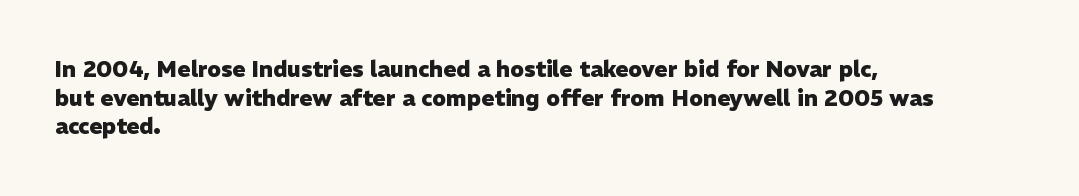
Teacher's note: observe the even left margin — that is flush-left alignment. You can tell it's not italic because the verticals are truly vertical. Words float on clear page, feet unadorned. The letterforms sit shoulder to shoulder at normal distance.
